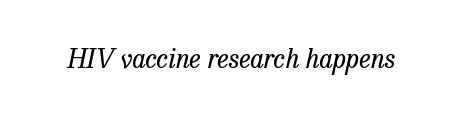
Q: Is the text bold? A: No.
Q: Is the text italic (slanted)? A: Yes, it leans right by about 13 degrees.
Q: Is the text underlined? A: No.
Q: Is the spacing between letters normal or unusually wide? A: Normal.
